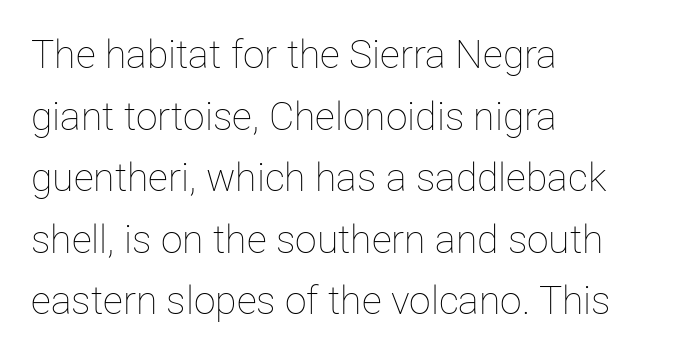
The image shows 39 px thin type, upright; set left-aligned, normal line spacing (1.58x), normal letter spacing, not underlined; low stroke contrast and a medium x-height.
